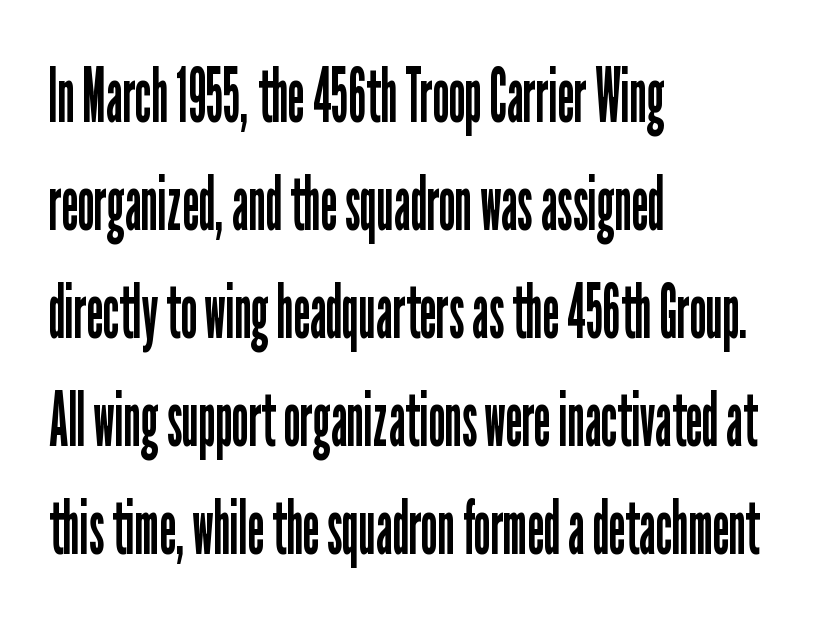
Q: Is the text bold? A: No.
Q: Is the text italic (slanted)? A: No, it is upright.
Q: Is the typeface a serif or a sans-serif typeface? A: Sans-serif.
Q: Is the text underlined? A: No.
Q: How is the paragraph aligned? A: Left-aligned.
Q: Is the spacing between letters normal or unusually wide? A: Normal.
Q: Is the spacing between lines tight, normal or loose? A: Normal.
Q: Width (condensed, normal, or wide)? A: Condensed.
Q: Stroke contrast? A: Low.
Q: x-height? A: Medium.
Q: Monospaced? A: No.
